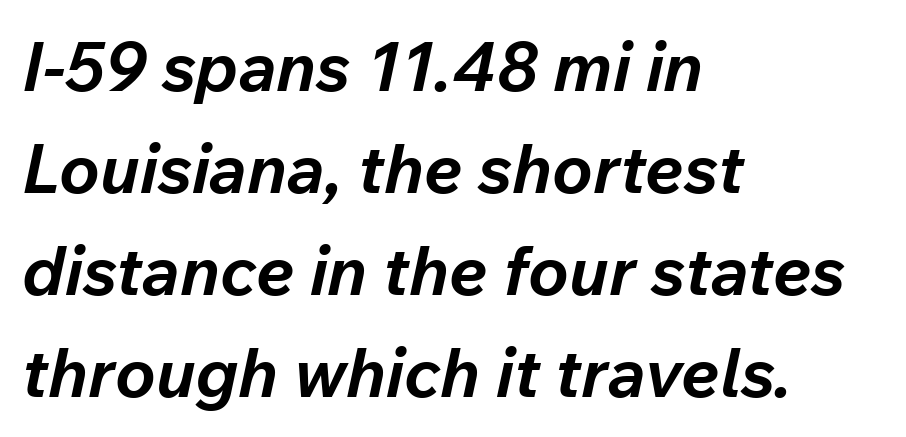
{"italic": "yes", "lean": "right", "slant_degrees": 12, "bold": "yes", "weight": "bold", "width": "normal", "stroke_contrast": "low", "x_height": "medium", "monospaced": "no", "underline": "no", "align": "left", "line_spacing": "normal", "line_spacing_ratio": 1.5, "letter_spacing": "normal", "letter_spacing_em": 0.0, "glyph_px": 68}
